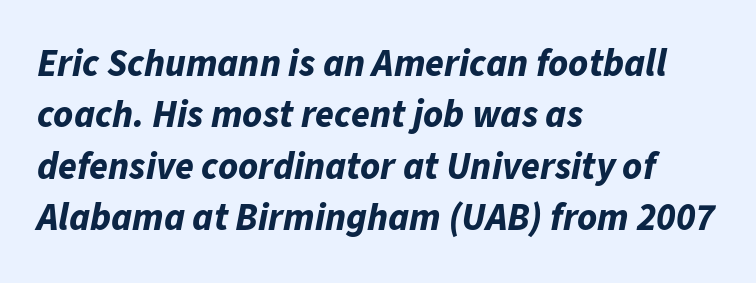
Q: Is the text bold? A: Yes.
Q: Is the text italic (slanted)? A: Yes, it leans right by about 11 degrees.
Q: Is the text underlined? A: No.
Q: How is the paragraph aligned? A: Left-aligned.
Q: Is the spacing between letters normal or unusually wide? A: Normal.
Q: Is the spacing between lines tight, normal or loose? A: Normal.
Q: Width (condensed, normal, or wide)? A: Normal.
Q: Stroke contrast? A: Low.
Q: x-height? A: Medium.
Q: Monospaced? A: No.
